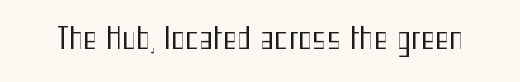
Q: Is the text bold? A: No.
Q: Is the text italic (slanted)? A: No, it is upright.
Q: Is the typeface a serif or a sans-serif typeface? A: Sans-serif.
Q: Is the text underlined? A: No.
Q: Is the spacing between letters normal or unusually wide? A: Normal.
Q: Width (condensed, normal, or wide)? A: Condensed.
Q: Stroke contrast? A: Medium.
Q: x-height? A: Medium.
Q: Monospaced? A: No.
